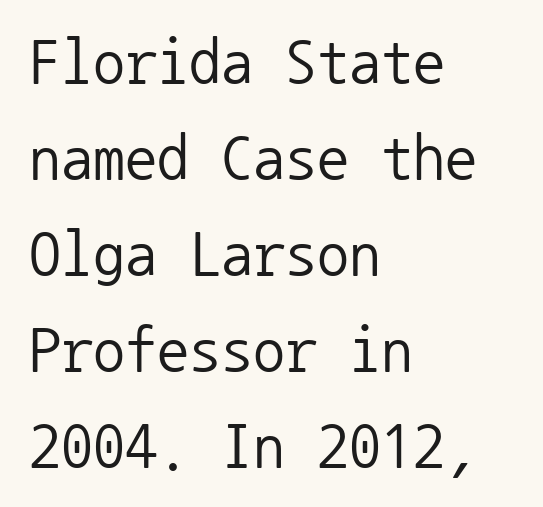
The image shows 64 px regular-weight sans-serif type, upright, monospaced; set left-aligned, normal line spacing (1.5x), normal letter spacing, not underlined; low stroke contrast and a medium x-height.
